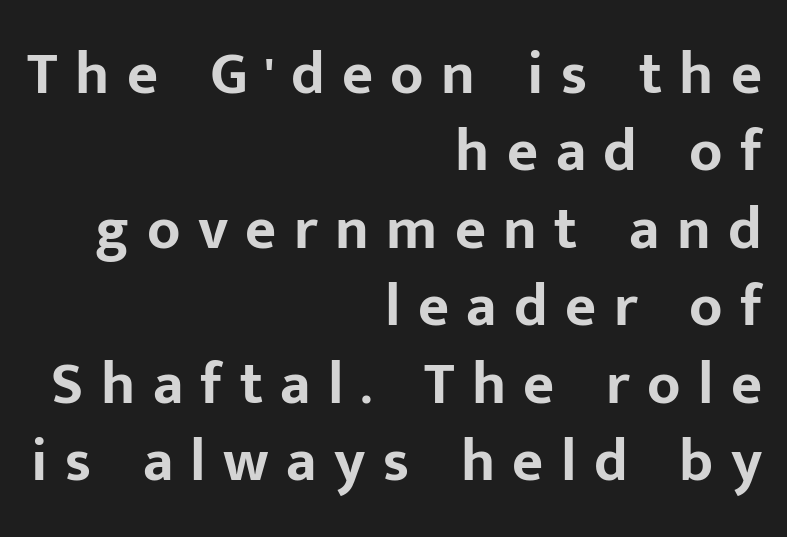
The image shows 60 px bold sans-serif type, upright; set right-aligned, normal line spacing (1.29x), unusually wide letter spacing (+0.29 em), not underlined; low stroke contrast and a medium x-height.
